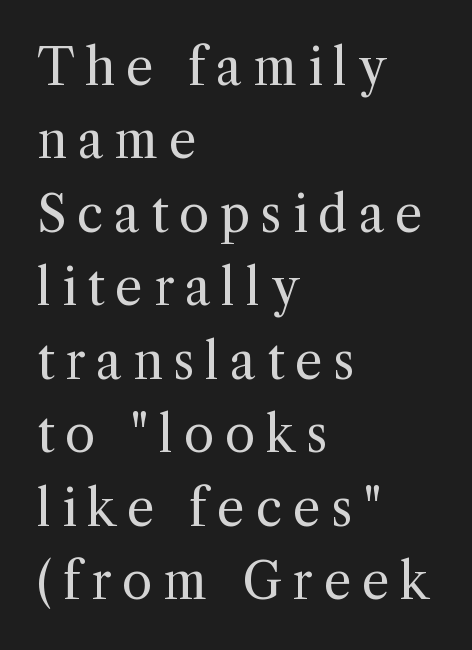
Q: Is the text bold? A: No.
Q: Is the text italic (slanted)? A: No, it is upright.
Q: Is the typeface a serif or a sans-serif typeface? A: Serif.
Q: Is the text underlined? A: No.
Q: How is the paragraph aligned? A: Left-aligned.
Q: Is the spacing between letters normal or unusually wide? A: Unusually wide.
Q: Is the spacing between lines tight, normal or loose? A: Normal.
Q: Width (condensed, normal, or wide)? A: Normal.
Q: x-height? A: Medium.
Q: Monospaced? A: No.
